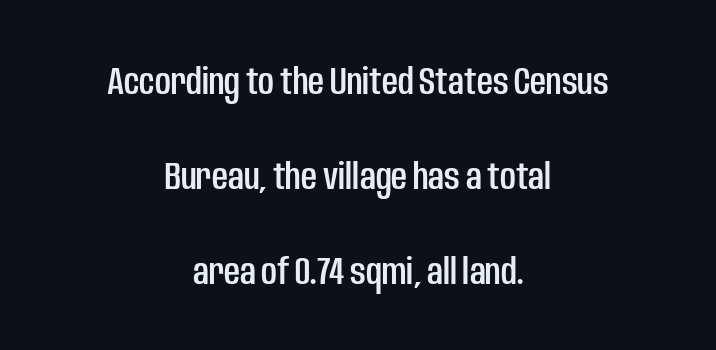
The image shows 39 px condensed sans-serif type, upright; set centered, loose line spacing (2.44x), normal letter spacing, not underlined; low stroke contrast and a large x-height.
